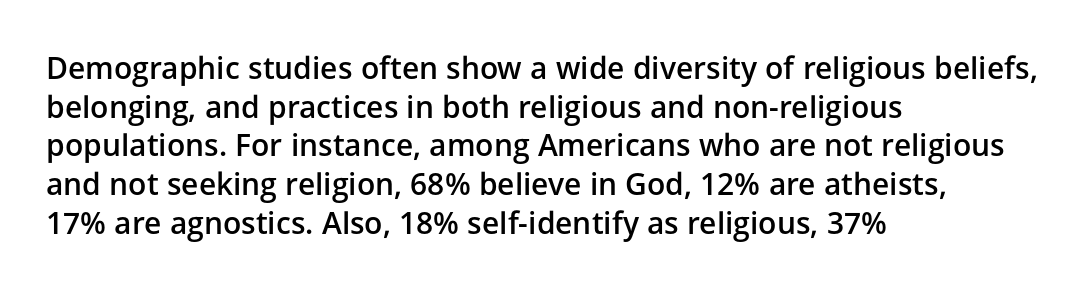
Horizontal alignment here is leftward, the default for most running prose. Observe the ordinary spacing: letters are neighbours, not strangers. This sample uses an upright cut, with every glyph sitting square on the baseline. Character widths vary here, with narrow letters taking less room than wide ones. These words are printed semibold, heavier than regular yet not bold.
